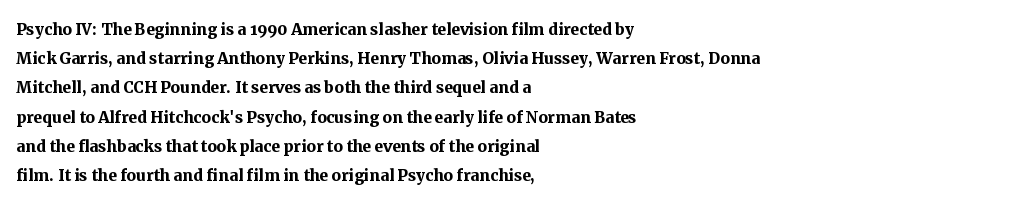
{"italic": "no", "bold": "yes", "underline": "no", "align": "left", "line_spacing": "normal", "line_spacing_ratio": 1.39, "letter_spacing": "normal", "letter_spacing_em": 0.0, "glyph_px": 21}
